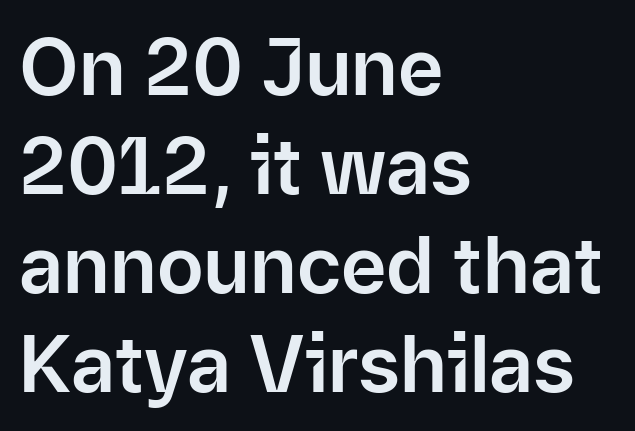
Interline gaps are of average width in this sample. Do the characters align in a grid? No, the font is proportional. How are the letters spaced? Ordinarily, with no added tracking. The specimen reads as upright at a glance. Is the block centered? No — it sits flush against the left margin. Typographically, this falls in the sans-serif category.
